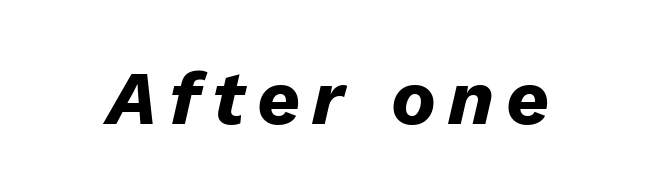
{"italic": "yes", "lean": "right", "slant_degrees": 13, "bold": "yes", "weight": "heavy", "width": "normal", "stroke_contrast": "low", "x_height": "medium", "monospaced": "no", "underline": "no", "glyph_px": 75}
